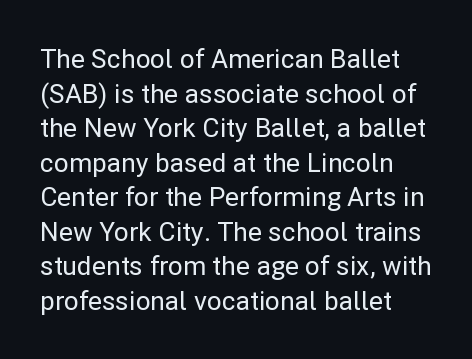
{"italic": "no", "underline": "no", "align": "left", "line_spacing": "normal", "line_spacing_ratio": 1.33, "letter_spacing": "normal", "letter_spacing_em": 0.0, "glyph_px": 26}
